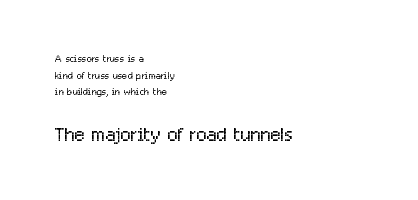
Q: Is the text bold? A: No.
Q: Is the text italic (slanted)? A: No, it is upright.
Q: Is the text underlined? A: No.
Q: How is the paragraph aligned? A: Left-aligned.
Q: Is the spacing between letters normal or unusually wide? A: Normal.
Q: Which block of text is set in a larger size, the first (top) or the second (bottom)? A: The second (bottom) one.
